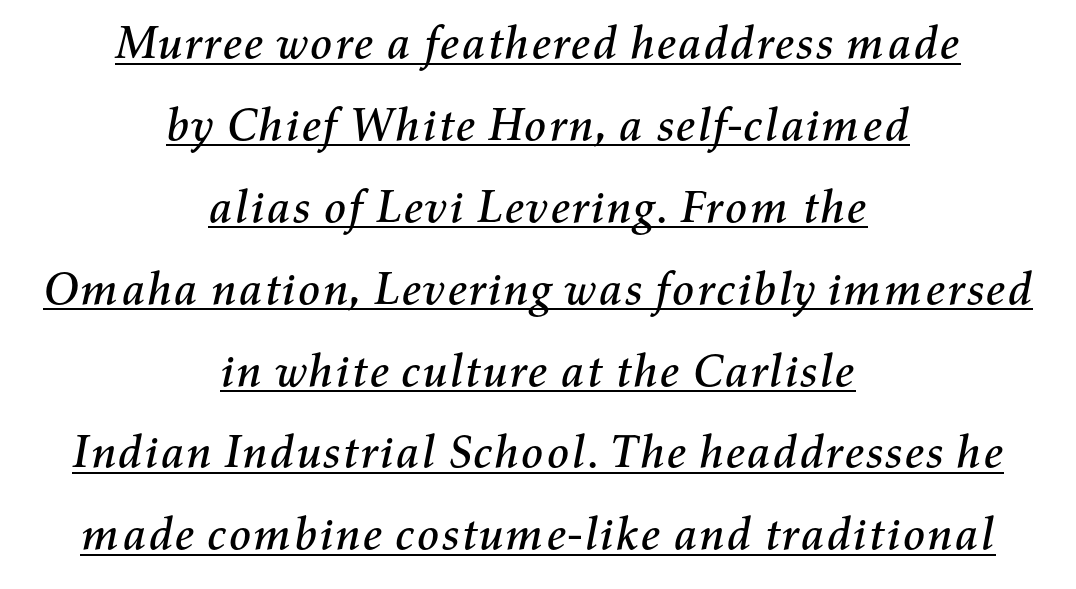
Q: Is the text italic (slanted)? A: Yes, it leans right by about 11 degrees.
Q: Is the text underlined? A: Yes.
Q: How is the paragraph aligned? A: Centered.
Q: Is the spacing between letters normal or unusually wide? A: Normal.
Q: Width (condensed, normal, or wide)? A: Normal.
Q: Stroke contrast? A: Medium.
Q: x-height? A: Medium.
Q: Monospaced? A: No.
